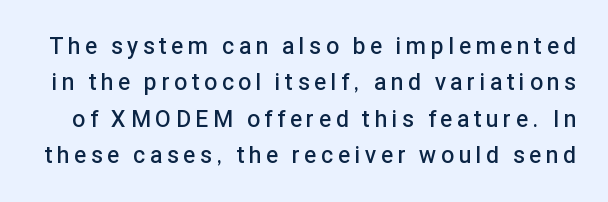
Q: Is the text bold? A: Semi-bold.
Q: Is the text italic (slanted)? A: No, it is upright.
Q: Is the text underlined? A: No.
Q: Is the spacing between letters normal or unusually wide? A: Unusually wide.
Q: Is the spacing between lines tight, normal or loose? A: Normal.
